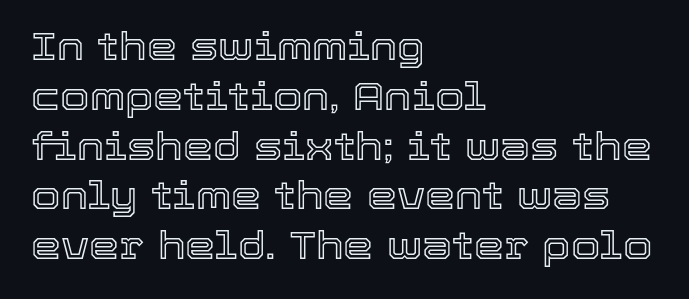
Q: Is the text italic (slanted)? A: No, it is upright.
Q: Is the text underlined? A: No.
Q: How is the paragraph aligned? A: Left-aligned.
Q: Is the spacing between letters normal or unusually wide? A: Normal.
Q: Is the spacing between lines tight, normal or loose? A: Normal.
Q: Width (condensed, normal, or wide)? A: Normal.
Q: x-height? A: Medium.
Q: Monospaced? A: No.
